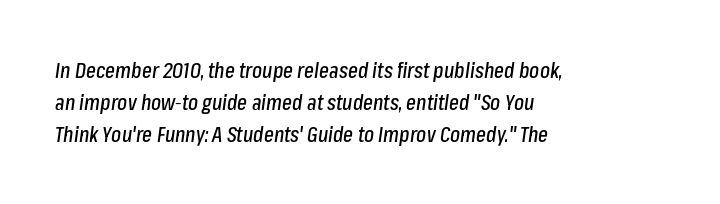
Q: Is the text italic (slanted)? A: Yes, it leans right by about 8 degrees.
Q: Is the text underlined? A: No.
Q: How is the paragraph aligned? A: Left-aligned.
Q: Is the spacing between letters normal or unusually wide? A: Normal.
Q: Is the spacing between lines tight, normal or loose? A: Normal.
